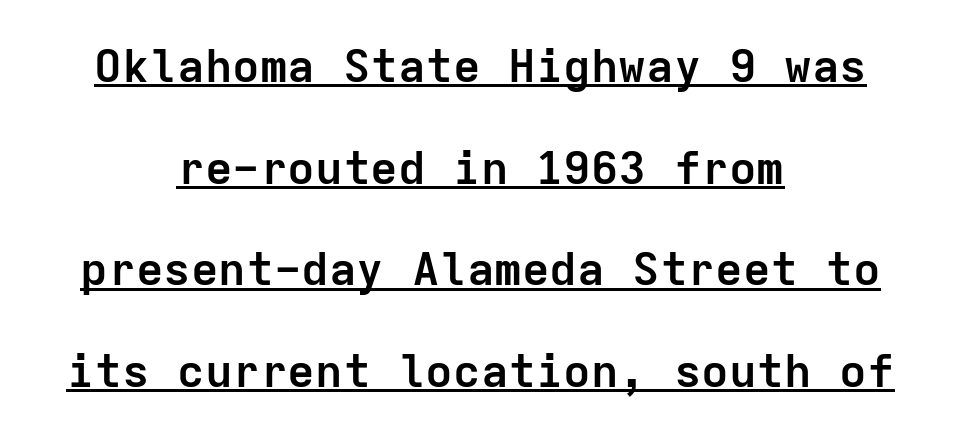
This rendering uses center alignment, leaving both contours irregular but symmetric. Looks like terminal output: every glyph gets an equal slot. These lines stand farther apart than default settings would place them. Designer's note — italics off, roman on.
